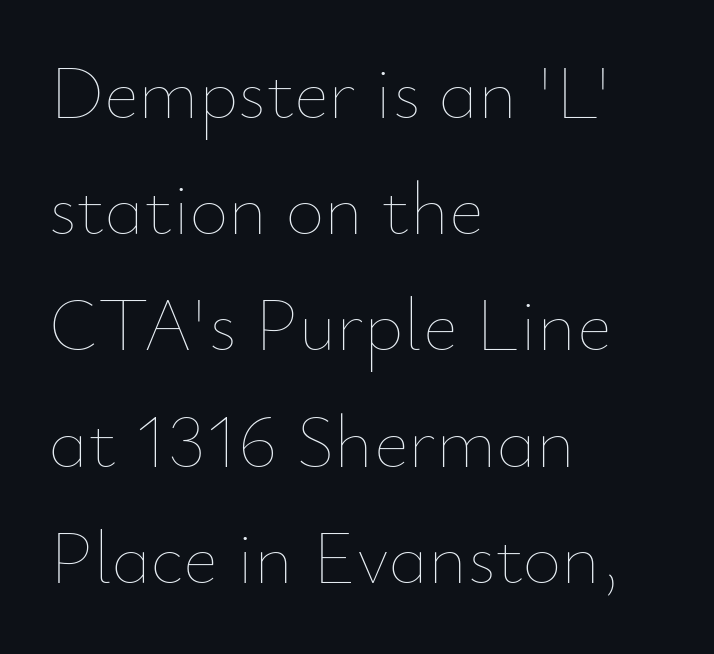
Q: Is the text bold? A: No.
Q: Is the text italic (slanted)? A: No, it is upright.
Q: Is the text underlined? A: No.
Q: How is the paragraph aligned? A: Left-aligned.
Q: Is the spacing between letters normal or unusually wide? A: Normal.
Q: Is the spacing between lines tight, normal or loose? A: Normal.
Q: Width (condensed, normal, or wide)? A: Normal.
Q: Stroke contrast? A: Low.
Q: x-height? A: Small.
Q: Monospaced? A: No.
